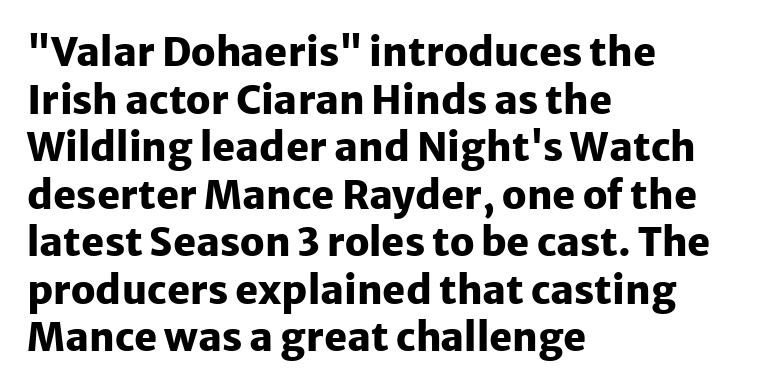
Q: Is the text bold? A: Yes.
Q: Is the text italic (slanted)? A: No, it is upright.
Q: Is the typeface a serif or a sans-serif typeface? A: Sans-serif.
Q: Is the text underlined? A: No.
Q: How is the paragraph aligned? A: Left-aligned.
Q: Is the spacing between letters normal or unusually wide? A: Normal.
Q: Width (condensed, normal, or wide)? A: Normal.
Q: Stroke contrast? A: Low.
Q: x-height? A: Medium.
Q: Monospaced? A: No.
